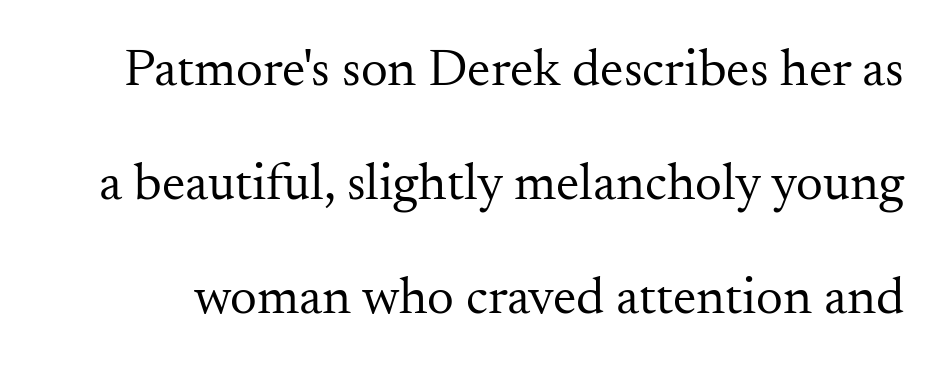
The image shows 53 px regular-weight serif type, upright; set loose line spacing (2.15x), normal letter spacing, not underlined; medium stroke contrast and a small x-height.
